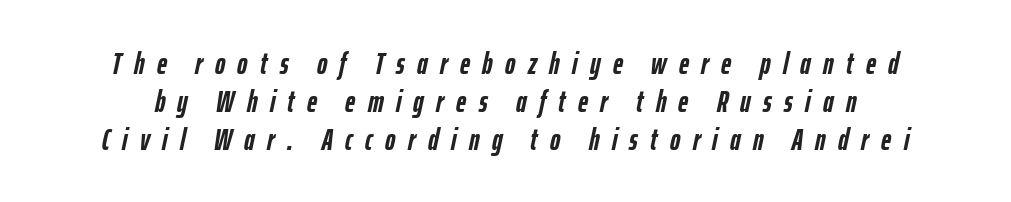
Q: Is the text bold? A: Yes.
Q: Is the text italic (slanted)? A: Yes, it leans right by about 12 degrees.
Q: Is the text underlined? A: No.
Q: How is the paragraph aligned? A: Centered.
Q: Is the spacing between letters normal or unusually wide? A: Unusually wide.
Q: Width (condensed, normal, or wide)? A: Condensed.
Q: Stroke contrast? A: Low.
Q: x-height? A: Medium.
Q: Monospaced? A: No.
